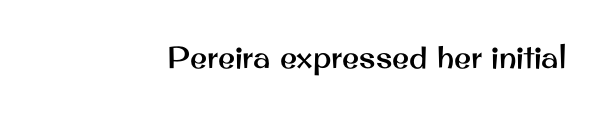
Short note: letters normally spaced. Descender tails drop into unmarked territory. Here the designer chose a conventional face with non-uniform glyph widths. Serif or sans? Sans — the stroke terminals are bare. Unlike italic type, these characters show no tilt at all.
